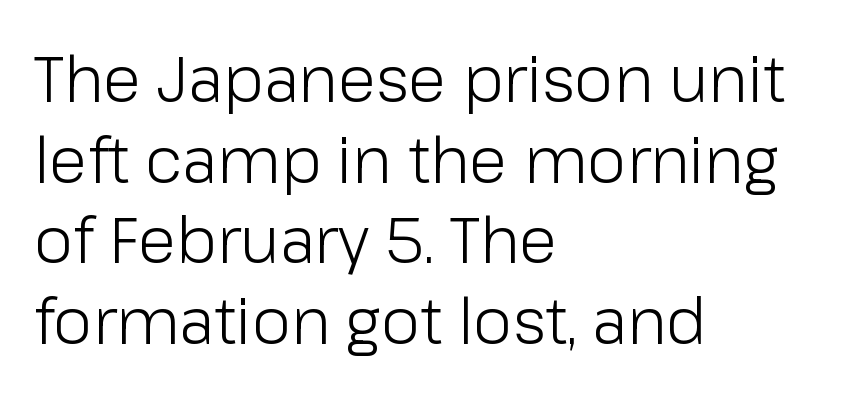
Default kerning and tracking; the words read as compact shapes. Descenders are the only things crossing below the line. All the whitespace from short lines collects on the right. This block has exactly the height ordinary leading produces. The strokes are not fattened; the text isn't bold.
